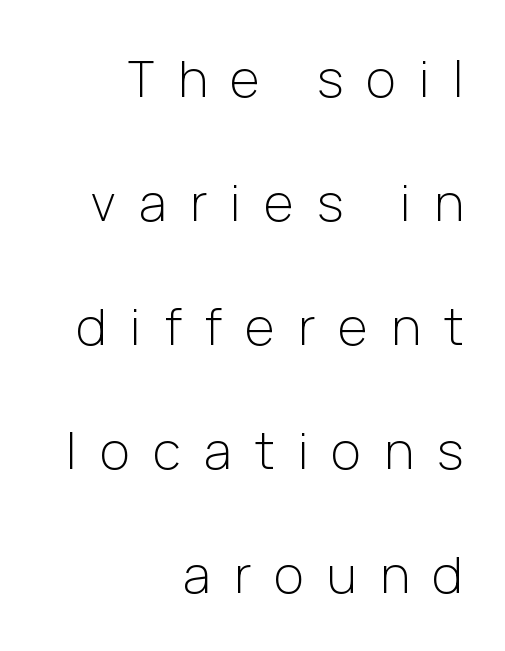
Q: Is the text bold? A: No.
Q: Is the text italic (slanted)? A: No, it is upright.
Q: Is the typeface a serif or a sans-serif typeface? A: Sans-serif.
Q: Is the text underlined? A: No.
Q: How is the paragraph aligned? A: Right-aligned.
Q: Is the spacing between letters normal or unusually wide? A: Unusually wide.
Q: Is the spacing between lines tight, normal or loose? A: Loose.
Q: Width (condensed, normal, or wide)? A: Normal.
Q: Stroke contrast? A: Low.
Q: x-height? A: Medium.
Q: Monospaced? A: No.
